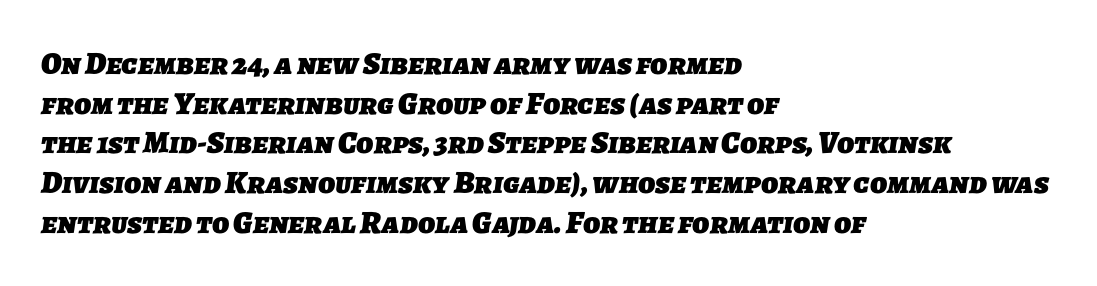
Q: Is the text bold? A: Yes.
Q: Is the typeface a serif or a sans-serif typeface? A: Sans-serif.
Q: Is the text underlined? A: No.
Q: How is the paragraph aligned? A: Left-aligned.
Q: Is the spacing between letters normal or unusually wide? A: Normal.
Q: Width (condensed, normal, or wide)? A: Normal.
Q: Stroke contrast? A: Low.
Q: x-height? A: Medium.
Q: Monospaced? A: No.
